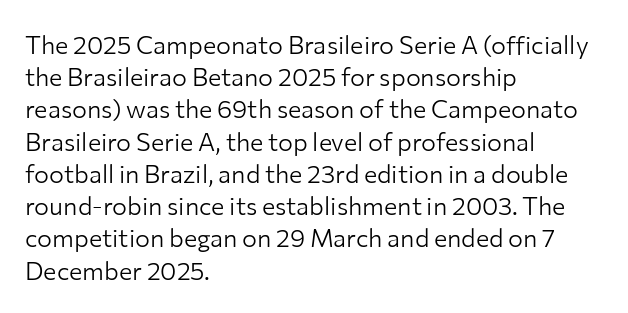
{"italic": "no", "bold": "no", "underline": "no", "align": "left", "line_spacing": "normal", "line_spacing_ratio": 1.29, "letter_spacing": "normal", "letter_spacing_em": 0.0, "glyph_px": 25}
